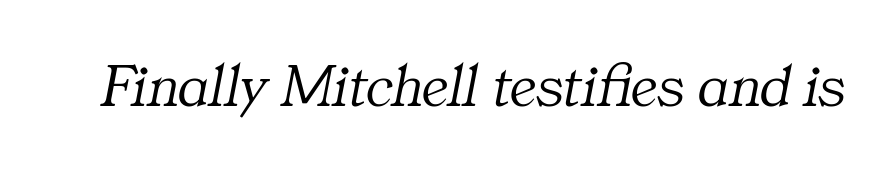
{"serif": "yes", "italic": "yes", "lean": "right", "slant_degrees": 11, "bold": "no", "weight": "light", "width": "normal", "stroke_contrast": "medium", "x_height": "medium", "monospaced": "no", "underline": "no", "letter_spacing": "normal", "letter_spacing_em": 0.0, "glyph_px": 61}
